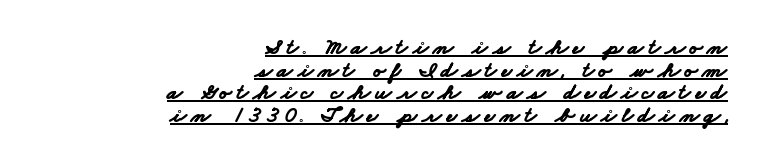
{"bold": "yes", "underline": "yes", "align": "right", "line_spacing": "tight", "line_spacing_ratio": 0.98, "letter_spacing": "wide", "letter_spacing_em": 0.21, "glyph_px": 23}
